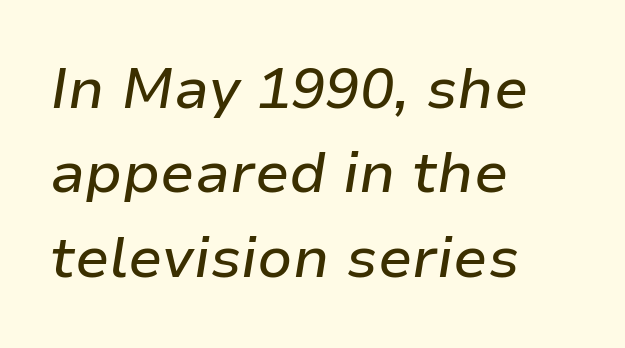
The image shows 57 px text type, italic (leaning right); set left-aligned, normal line spacing (1.48x), normal letter spacing, not underlined; low stroke contrast and a medium x-height.
